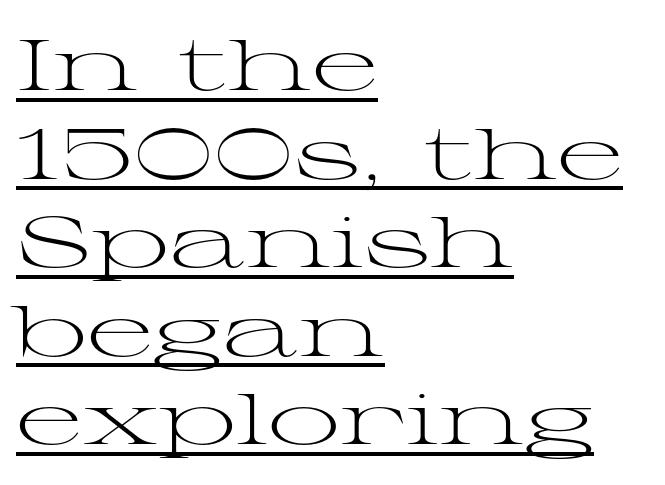
The image shows 72 px light, wide serif type, upright; set left-aligned, line spacing 1.23x, normal letter spacing, underlined; medium stroke contrast and a medium x-height.
